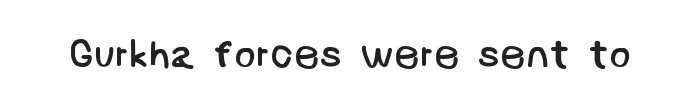
Font category for this specimen: sans-serif. Observe the ordinary spacing: letters are neighbours, not strangers. Lines of text with bare space underneath. No heavy texture on the line: the type isn't bold.
